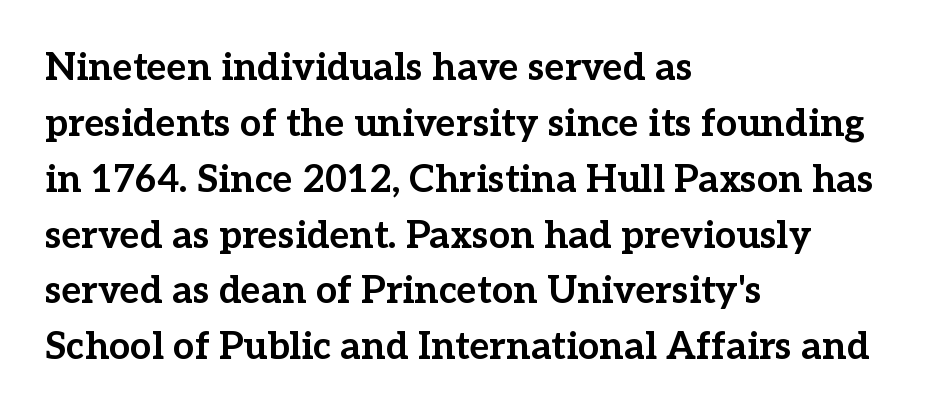
{"serif": "yes", "italic": "no", "bold": "yes", "weight": "bold", "width": "normal", "stroke_contrast": "low", "x_height": "medium", "monospaced": "no", "underline": "no", "align": "left", "line_spacing": "normal", "line_spacing_ratio": 1.47, "letter_spacing": "normal", "letter_spacing_em": 0.0, "glyph_px": 38}
